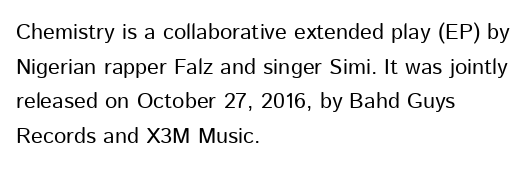
Q: Is the text bold? A: No.
Q: Is the text italic (slanted)? A: No, it is upright.
Q: Is the text underlined? A: No.
Q: How is the paragraph aligned? A: Left-aligned.
Q: Is the spacing between letters normal or unusually wide? A: Normal.
Q: Is the spacing between lines tight, normal or loose? A: Normal.
